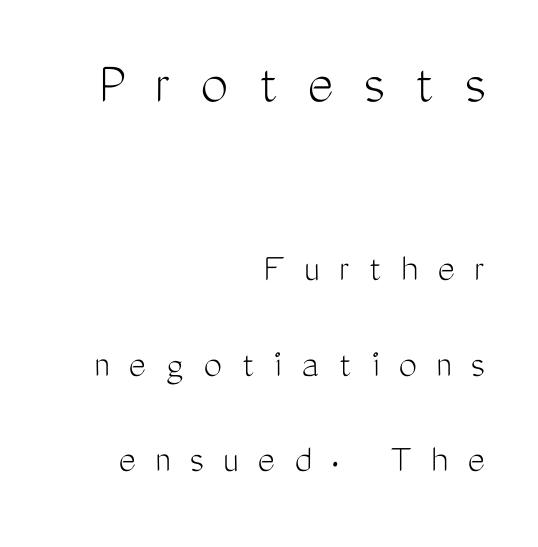
The more generous point size was reserved for the upper chunk. The characters are drawn with everyday or finer stroke widths. Ordinary non-slanted type is in use. Horizontally, the lines are justified to the trailing edge only. The letters carry no serifs — their stems end cleanly without finishing strokes. Tracking here is generous; glyphs stand well apart from one another.
